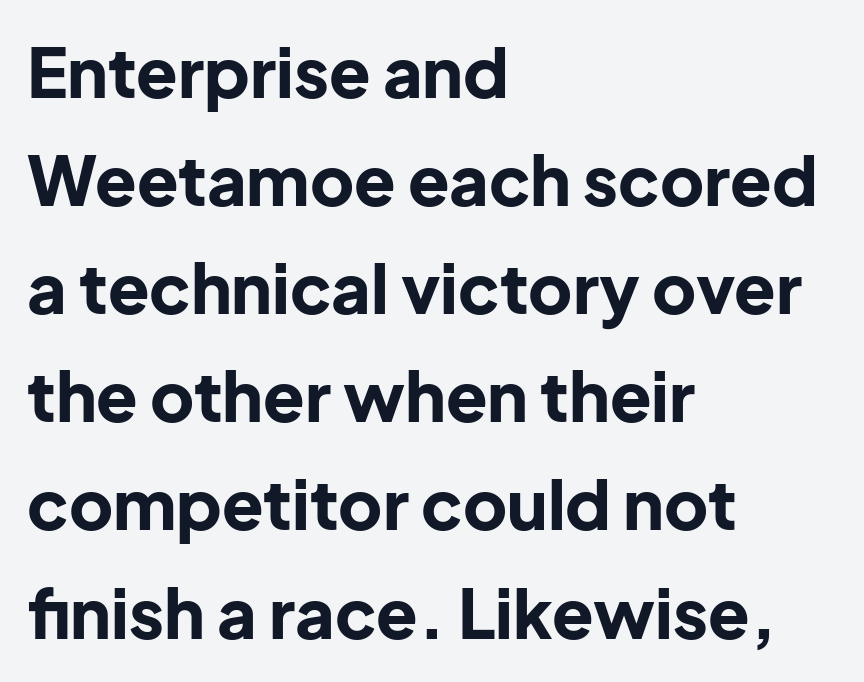
Q: Is the text bold? A: Yes.
Q: Is the text italic (slanted)? A: No, it is upright.
Q: Is the typeface a serif or a sans-serif typeface? A: Sans-serif.
Q: Is the text underlined? A: No.
Q: How is the paragraph aligned? A: Left-aligned.
Q: Is the spacing between letters normal or unusually wide? A: Normal.
Q: Is the spacing between lines tight, normal or loose? A: Normal.
Q: Width (condensed, normal, or wide)? A: Normal.
Q: Stroke contrast? A: Low.
Q: x-height? A: Medium.
Q: Monospaced? A: No.
